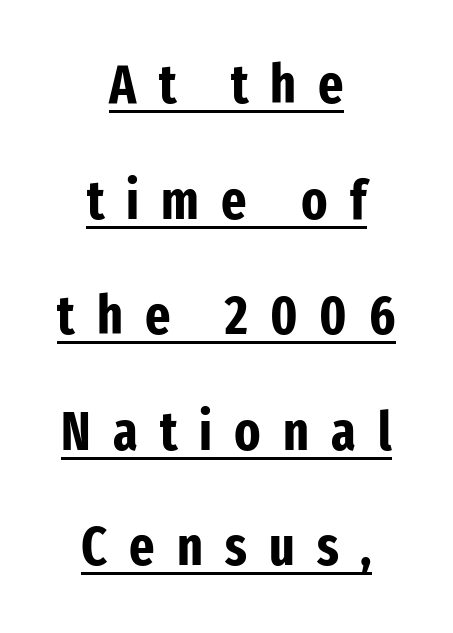
Q: Is the text bold? A: Yes.
Q: Is the text italic (slanted)? A: No, it is upright.
Q: Is the typeface a serif or a sans-serif typeface? A: Sans-serif.
Q: Is the text underlined? A: Yes.
Q: How is the paragraph aligned? A: Centered.
Q: Is the spacing between letters normal or unusually wide? A: Unusually wide.
Q: Is the spacing between lines tight, normal or loose? A: Loose.
Q: Width (condensed, normal, or wide)? A: Condensed.
Q: Stroke contrast? A: Low.
Q: x-height? A: Medium.
Q: Monospaced? A: No.
